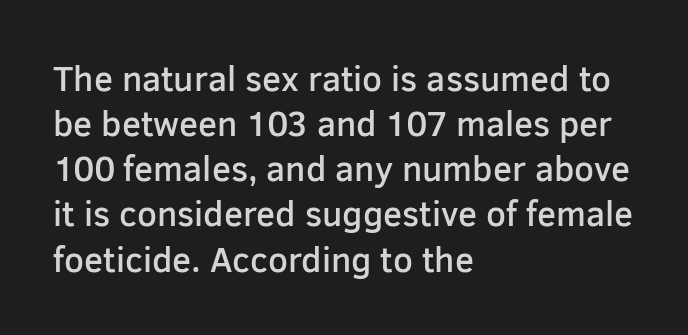
The image shows 35 px semibold sans-serif type, upright; set left-aligned, normal line spacing (1.29x), normal letter spacing, not underlined; low stroke contrast and a medium x-height.
